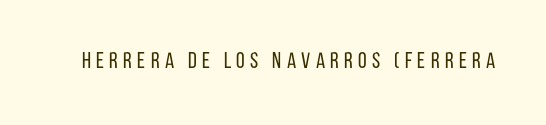
No heavy texture on the line: the type isn't bold. This sample uses expanded letter spacing, leaving extra air between glyphs. Just letters on the line, the space beneath them empty. The font's upright variant was chosen for this text.
